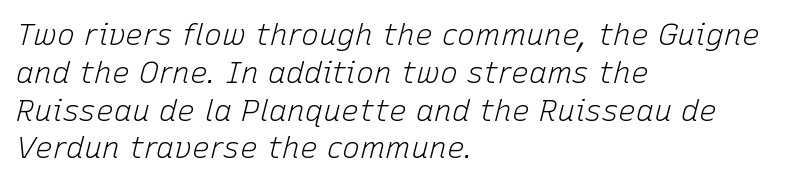
The image shows 30 px light type, italic (leaning right); set left-aligned, normal line spacing (1.26x), normal letter spacing, not underlined; low stroke contrast and a medium x-height.
